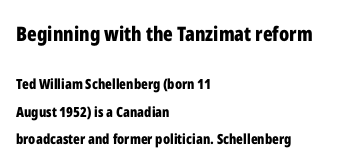
{"italic": "no", "bold": "yes", "underline": "no", "align": "left", "line_spacing": "loose", "line_spacing_ratio": 1.96, "letter_spacing": "normal", "letter_spacing_em": 0.0, "larger_block": "first", "size_ratio": 1.43, "glyph_px": 20}
